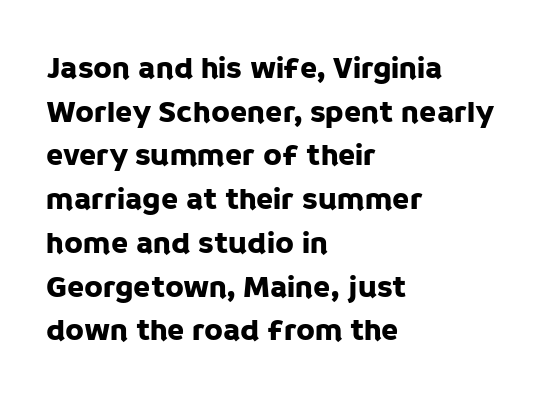
Q: Is the text italic (slanted)? A: No, it is upright.
Q: Is the typeface a serif or a sans-serif typeface? A: Sans-serif.
Q: Is the text underlined? A: No.
Q: How is the paragraph aligned? A: Left-aligned.
Q: Is the spacing between letters normal or unusually wide? A: Normal.
Q: Is the spacing between lines tight, normal or loose? A: Normal.
Q: Width (condensed, normal, or wide)? A: Normal.
Q: Stroke contrast? A: Low.
Q: x-height? A: Large.
Q: Monospaced? A: No.
